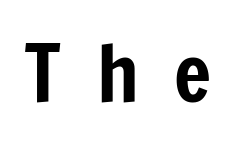
Q: Is the text italic (slanted)? A: No, it is upright.
Q: Is the typeface a serif or a sans-serif typeface? A: Sans-serif.
Q: Is the text underlined? A: No.
Q: Is the spacing between letters normal or unusually wide? A: Unusually wide.
Q: Width (condensed, normal, or wide)? A: Condensed.
Q: Stroke contrast? A: Low.
Q: x-height? A: Medium.
Q: Monospaced? A: No.
